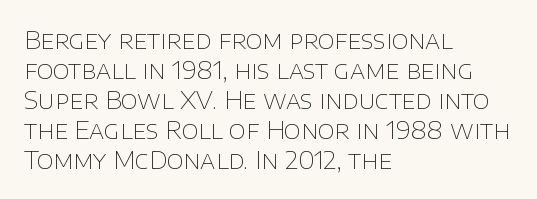
{"italic": "no", "bold": "no", "underline": "no", "align": "left", "line_spacing": "normal", "line_spacing_ratio": 1.25, "letter_spacing": "normal", "letter_spacing_em": 0.0, "glyph_px": 24}
